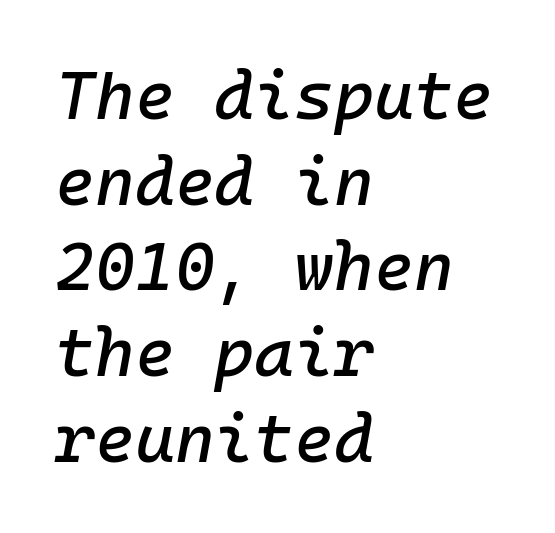
Q: Is the text italic (slanted)? A: Yes, it leans right by about 10 degrees.
Q: Is the text underlined? A: No.
Q: How is the paragraph aligned? A: Left-aligned.
Q: Is the spacing between letters normal or unusually wide? A: Normal.
Q: Is the spacing between lines tight, normal or loose? A: Normal.
Q: Width (condensed, normal, or wide)? A: Normal.
Q: Stroke contrast? A: Low.
Q: x-height? A: Medium.
Q: Monospaced? A: Yes.
